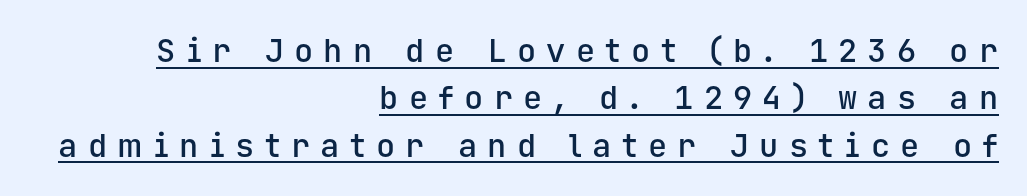
{"serif": "no", "italic": "no", "bold": "semi", "weight": "semibold", "width": "normal", "stroke_contrast": "low", "x_height": "medium", "monospaced": "yes", "underline": "yes", "align": "right", "line_spacing": "normal", "line_spacing_ratio": 1.48, "letter_spacing": "wide", "letter_spacing_em": 0.32, "glyph_px": 32}
